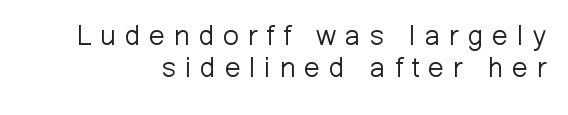
{"serif": "no", "italic": "no", "bold": "no", "weight": "light", "width": "normal", "stroke_contrast": "low", "x_height": "medium", "monospaced": "no", "underline": "no", "align": "right", "line_spacing": "tight", "line_spacing_ratio": 1.13, "letter_spacing": "wide", "letter_spacing_em": 0.32, "glyph_px": 28}
